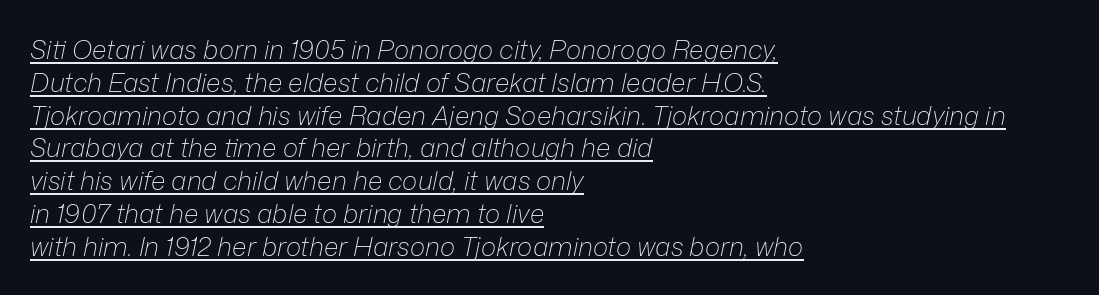
Compared with undecorated copy, this sample adds a rule below the words. The letters are slanted; this is an italic face. Visually the block forms a straight wall on the left and a jagged coastline on the right. Does extra space separate the letters? No, they use regular spacing. One glance says typical: line gaps are just what's usual.
